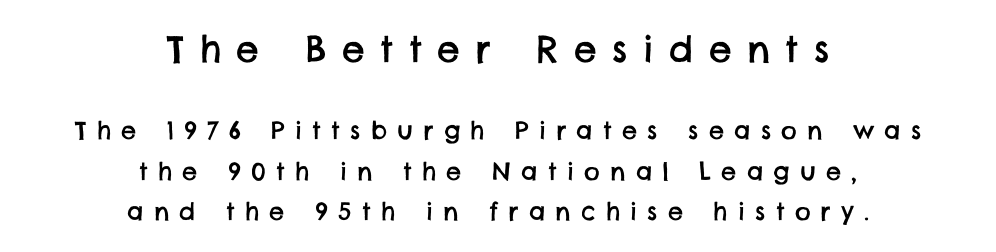
Q: Is the typeface a serif or a sans-serif typeface? A: Sans-serif.
Q: Is the text underlined? A: No.
Q: How is the paragraph aligned? A: Centered.
Q: Is the spacing between letters normal or unusually wide? A: Unusually wide.
Q: Is the spacing between lines tight, normal or loose? A: Normal.
Q: Which block of text is set in a larger size, the first (top) or the second (bottom)? A: The first (top) one.
Q: Width (condensed, normal, or wide)? A: Normal.
Q: Stroke contrast? A: Low.
Q: x-height? A: Large.
Q: Monospaced? A: No.
